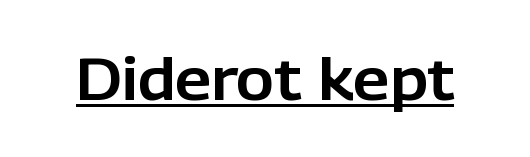
Q: Is the text italic (slanted)? A: No, it is upright.
Q: Is the typeface a serif or a sans-serif typeface? A: Sans-serif.
Q: Is the text underlined? A: Yes.
Q: Is the spacing between letters normal or unusually wide? A: Normal.
Q: Width (condensed, normal, or wide)? A: Normal.
Q: Stroke contrast? A: Low.
Q: x-height? A: Medium.
Q: Monospaced? A: No.
